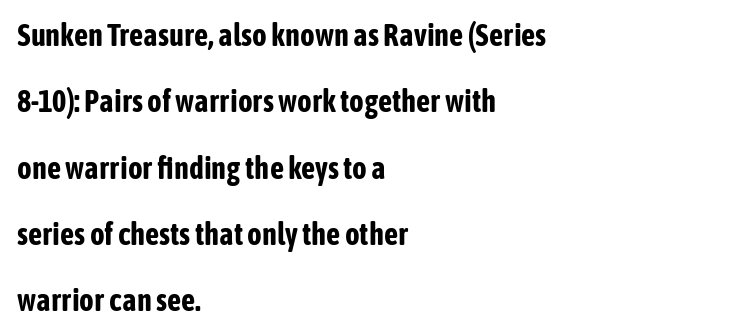
The image shows 31 px bold, condensed sans-serif type, upright; set left-aligned, loose line spacing (2.14x), normal letter spacing, not underlined; low stroke contrast and a medium x-height.
